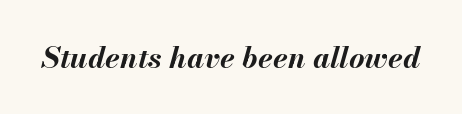
The image shows 30 px bold type, italic (leaning right); set normal letter spacing, not underlined; medium stroke contrast and a small x-height.
